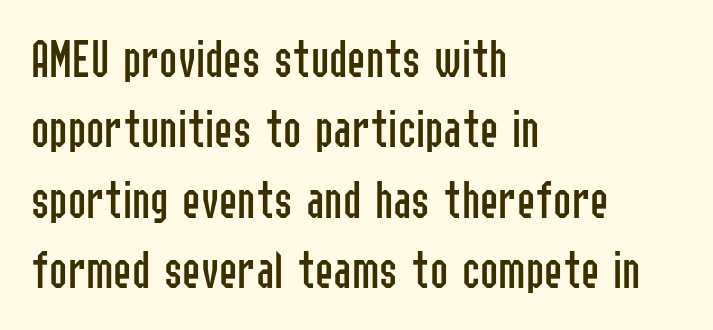
{"serif": "no", "italic": "no", "bold": "no", "weight": "regular", "width": "condensed", "stroke_contrast": "low", "x_height": "medium", "monospaced": "no", "underline": "no", "align": "left", "line_spacing": "normal", "line_spacing_ratio": 1.28, "letter_spacing": "normal", "letter_spacing_em": 0.0, "glyph_px": 55}
